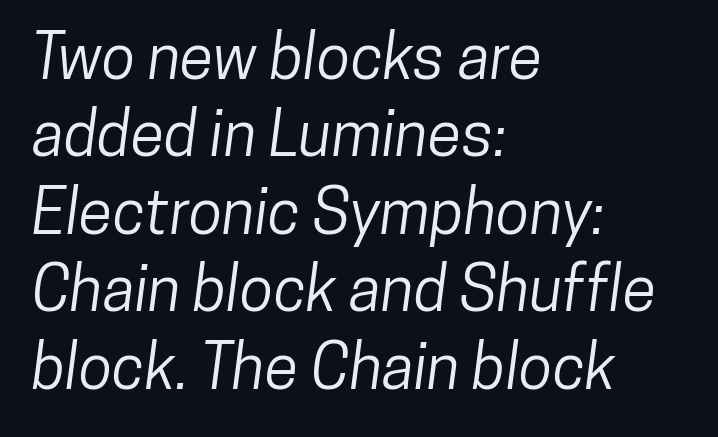
Q: Is the typeface a serif or a sans-serif typeface? A: Sans-serif.
Q: Is the text underlined? A: No.
Q: How is the paragraph aligned? A: Left-aligned.
Q: Is the spacing between letters normal or unusually wide? A: Normal.
Q: Is the spacing between lines tight, normal or loose? A: Normal.
Q: Width (condensed, normal, or wide)? A: Condensed.
Q: Stroke contrast? A: Low.
Q: x-height? A: Medium.
Q: Monospaced? A: No.
